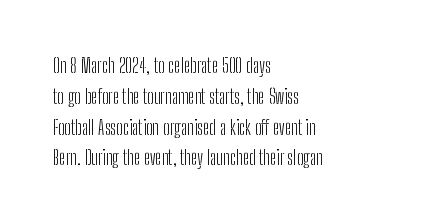
Q: Is the text bold? A: No.
Q: Is the text italic (slanted)? A: No, it is upright.
Q: Is the text underlined? A: No.
Q: How is the paragraph aligned? A: Left-aligned.
Q: Is the spacing between letters normal or unusually wide? A: Normal.
Q: Is the spacing between lines tight, normal or loose? A: Normal.
